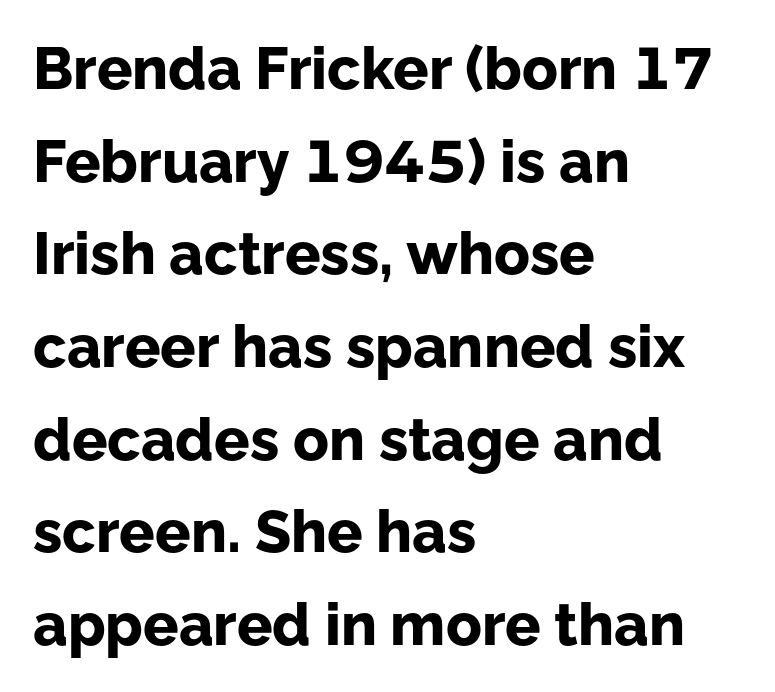
{"serif": "no", "italic": "no", "bold": "yes", "weight": "bold", "width": "normal", "stroke_contrast": "low", "x_height": "medium", "monospaced": "no", "underline": "no", "align": "left", "line_spacing": "normal", "line_spacing_ratio": 1.57, "letter_spacing": "normal", "letter_spacing_em": 0.0, "glyph_px": 59}
